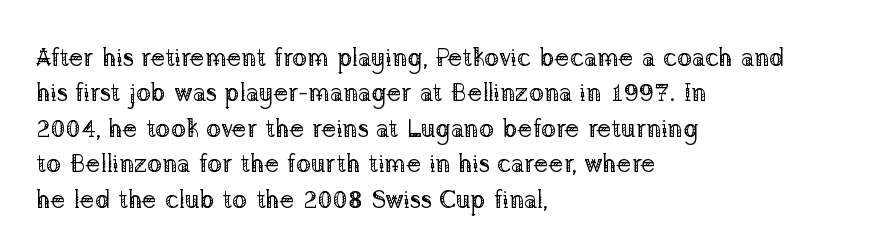
The image shows 25 px text type, upright; set left-aligned, normal line spacing (1.42x), normal letter spacing, not underlined.
